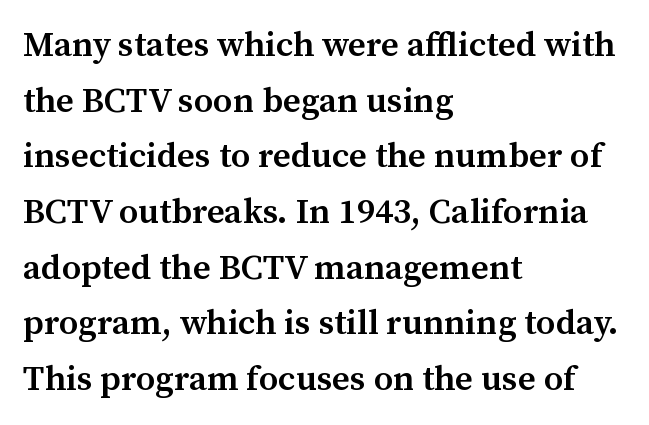
Descender tails drop into unmarked territory. The font is running at a semibold setting, under full bold. Notice how descenders clear the ascenders below comfortably — that's standard leading. A classic flush-left, rag-right setting is used for this passage. The rendering uses natural spacing where letterforms have individual widths. The letters carry serifs — small finishing strokes at the ends of their stems.
